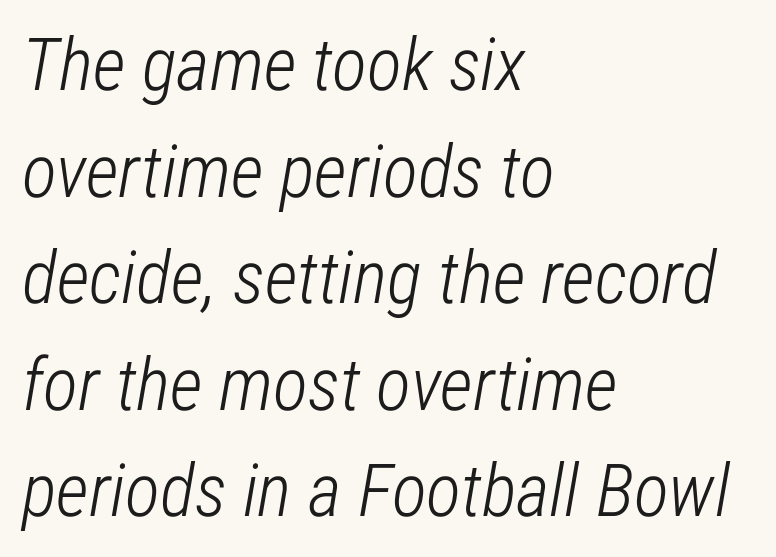
The image shows 73 px light, condensed type, italic (leaning right); set left-aligned, normal line spacing (1.46x), normal letter spacing, not underlined; low stroke contrast and a medium x-height.
